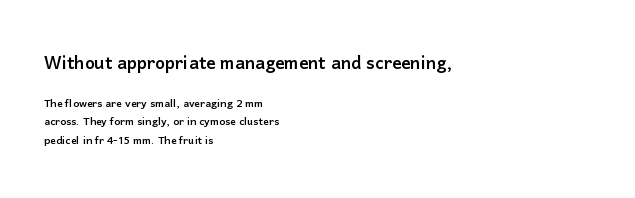
The zone under the glyphs is completely vacant. Does the bottom block carry the larger type? No, the top block does. These lines keep a tight, regular rhythm from letter to letter. A normal amount of white space separates one row of letters from the next. Which margin do the lines hug? The left one — the right edge is uneven. If you drew a line through each stem, it would be perfectly vertical.
